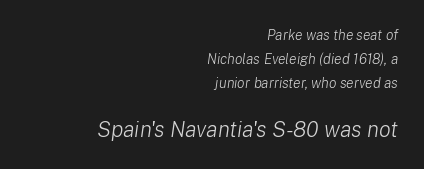
Q: Is the text bold? A: No.
Q: Is the text italic (slanted)? A: Yes, it leans right by about 8 degrees.
Q: Is the text underlined? A: No.
Q: How is the paragraph aligned? A: Right-aligned.
Q: Is the spacing between letters normal or unusually wide? A: Normal.
Q: Which block of text is set in a larger size, the first (top) or the second (bottom)? A: The second (bottom) one.
